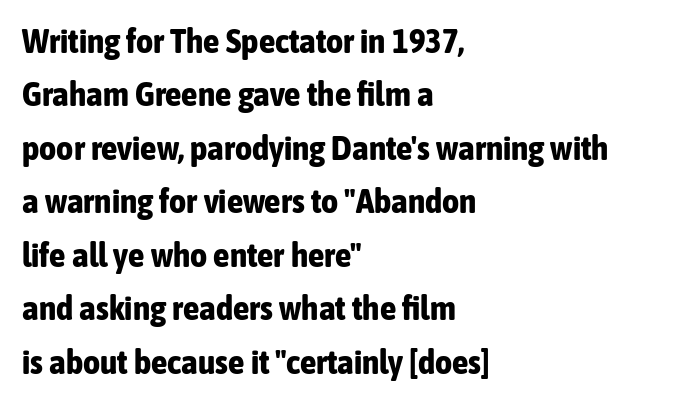
Posture: upright roman. Each word holds together tightly as a unit, with standard inter-letter gaps. The space directly below the letters is spotless. The letters advance in unequal steps, a hallmark of proportional type. This is sans-serif lettering, the kind often seen on screens and signage. Line starts are locked; line ends wander.
